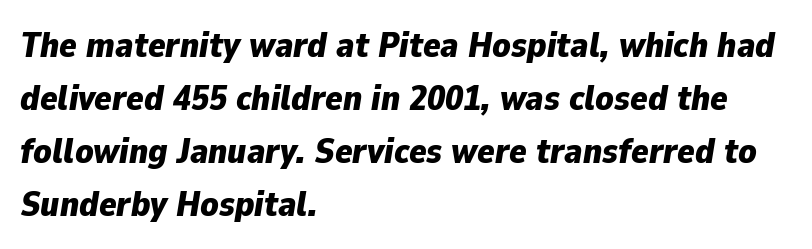
Whoever set this chose a conventional vertical rhythm. These words are printed bold, with thick strokes throughout. In CSS terms this would be text-align: left. Looks like regular typesetting: each glyph gets only the width it needs. In terms of posture, this sample is oblique.
